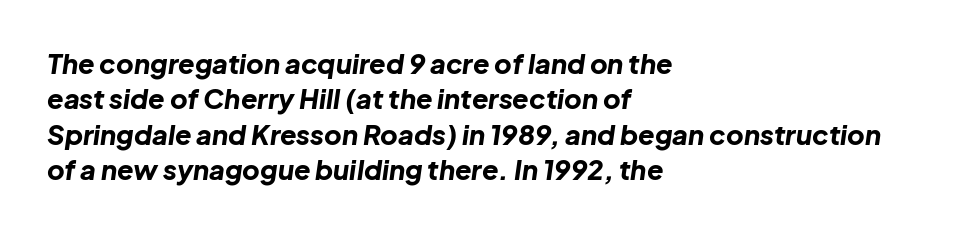
The image shows 27 px bold type, italic (leaning right); set left-aligned, normal line spacing (1.31x), normal letter spacing, not underlined.
